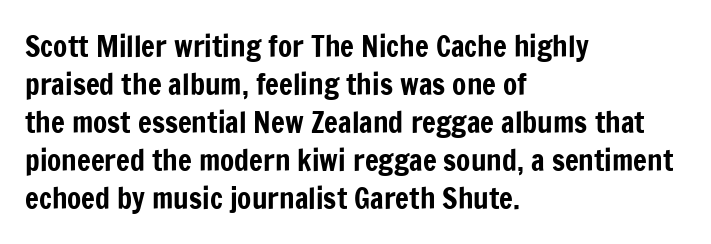
These lines keep a tight, regular rhythm from letter to letter. The rendering shows plain stroke endings on the letterforms — a sans-serif design. Posture: upright roman. Underlining? Definitely not there. These lines are rendered in a variable-pitch font. The lines sit at an ordinary, default distance from one another.
